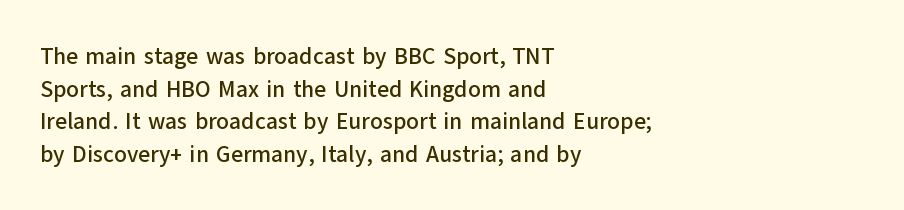
Q: Is the text italic (slanted)? A: No, it is upright.
Q: Is the text underlined? A: No.
Q: How is the paragraph aligned? A: Left-aligned.
Q: Is the spacing between letters normal or unusually wide? A: Normal.
Q: Is the spacing between lines tight, normal or loose? A: Normal.
